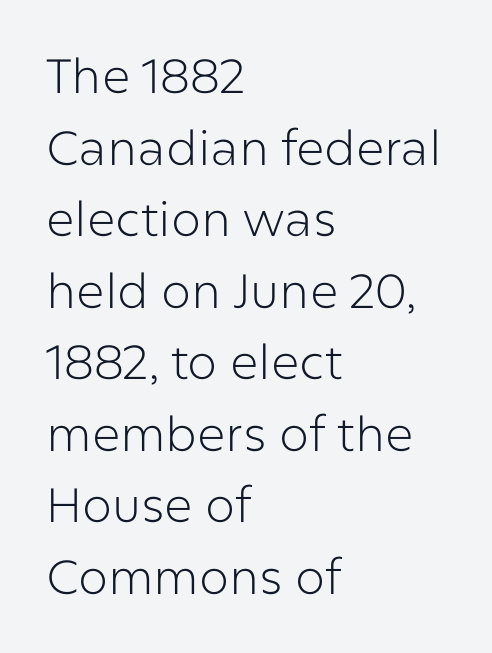
Check the space under the baseline: it is left empty. Think standard paragraph weight, or any step lighter than that. Regarding serifs, this sample does without them. No extra tracking has been applied to these lines. A roman cut, with each character standing at attention. Is this a fixed-width face? No — the glyphs have proportional, varying widths.
